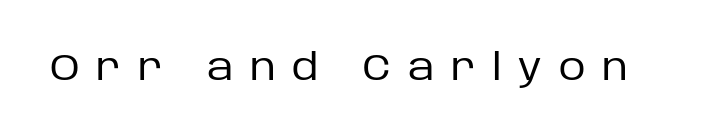
The image shows 37 px regular-weight sans-serif type, upright; set unusually wide letter spacing (+0.45 em), not underlined; low stroke contrast and a large x-height.
